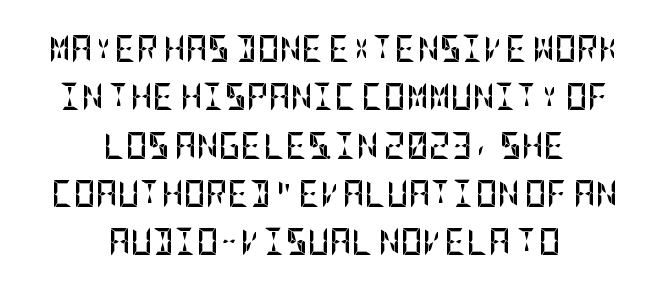
The area under the type is left untouched. Short and long lines alike share a common midpoint. This sample uses an upright cut, with every glyph sitting square on the baseline. Compared with typical body copy, the letter spacing here is the same. The rendering uses a bold face; every stroke is thick and dark.
